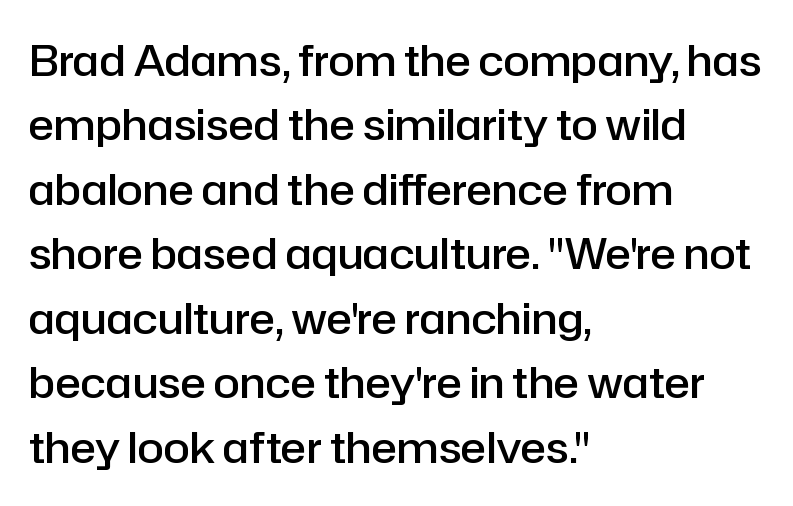
Q: Is the text bold? A: Semi-bold.
Q: Is the text italic (slanted)? A: No, it is upright.
Q: Is the typeface a serif or a sans-serif typeface? A: Sans-serif.
Q: Is the text underlined? A: No.
Q: How is the paragraph aligned? A: Left-aligned.
Q: Is the spacing between letters normal or unusually wide? A: Normal.
Q: Is the spacing between lines tight, normal or loose? A: Normal.
Q: Width (condensed, normal, or wide)? A: Normal.
Q: Stroke contrast? A: Low.
Q: x-height? A: Medium.
Q: Monospaced? A: No.
